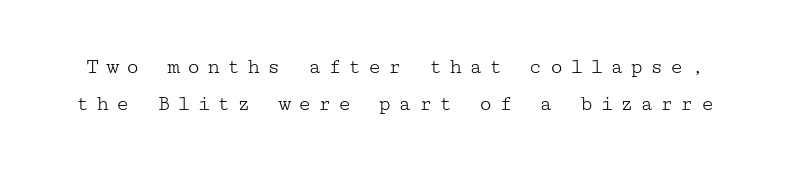
Q: Is the text bold? A: No.
Q: Is the text italic (slanted)? A: No, it is upright.
Q: Is the text underlined? A: No.
Q: Is the spacing between letters normal or unusually wide? A: Unusually wide.
Q: Is the spacing between lines tight, normal or loose? A: Normal.
